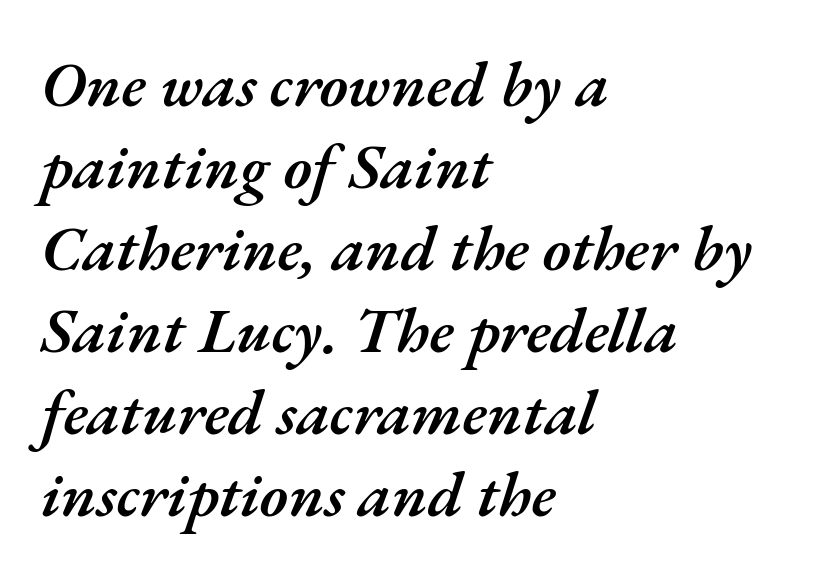
The image shows 64 px semibold type, italic (leaning right); set left-aligned, normal line spacing (1.28x), normal letter spacing, not underlined; medium stroke contrast and a small x-height.
